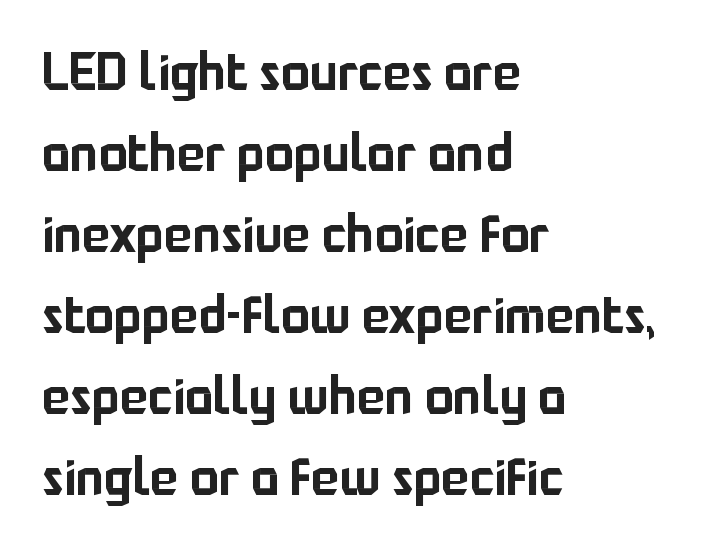
{"serif": "no", "italic": "no", "width": "normal", "stroke_contrast": "low", "x_height": "medium", "monospaced": "no", "underline": "no", "align": "left", "line_spacing": "normal", "line_spacing_ratio": 1.53, "letter_spacing": "normal", "letter_spacing_em": 0.0, "glyph_px": 53}
